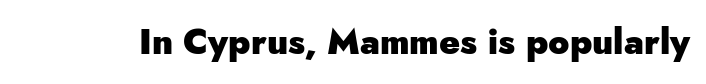
This rendering leaves character spacing at its baseline value. Does the weight exceed regular? Yes, all the way to bold. Words float on clear page, feet unadorned. The axis of the letterforms is exactly vertical. This is sans-serif lettering, the kind often seen on screens and signage.
